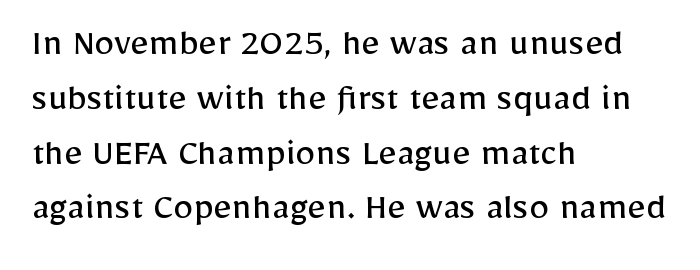
{"serif": "no", "italic": "no", "bold": "no", "weight": "regular", "width": "normal", "stroke_contrast": "low", "x_height": "medium", "monospaced": "no", "underline": "no", "align": "left", "line_spacing": "normal", "line_spacing_ratio": 1.37, "letter_spacing": "normal", "letter_spacing_em": 0.0, "glyph_px": 40}
